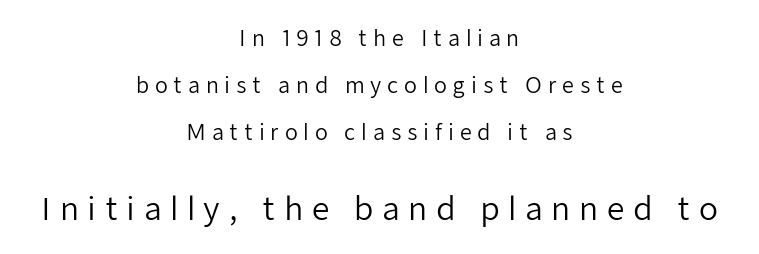
Observe the absence of serifs on each vertical stroke in this sample. Visually, the bottom section dominates because its glyphs are scaled up. The weight tops out at a normal text grade. The glyphs are unaccompanied by any horizontal stroke below them. These lines are rendered in a variable-pitch font.
